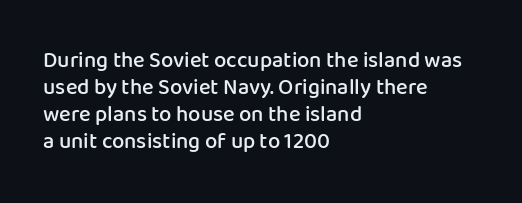
Letters rest on an invisible, unmarked baseline. Notice how the stems are strictly vertical — no italics here. In terms of letterspacing, this is plain default setting. This is moderately heavy type, rendered in semibold. Reading down the block, your eye returns to a fixed left position each line.
